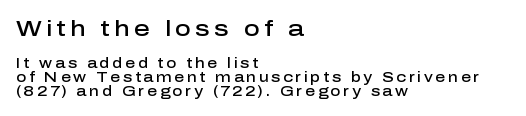
Q: Is the text bold? A: Semi-bold.
Q: Is the text italic (slanted)? A: No, it is upright.
Q: Is the text underlined? A: No.
Q: How is the paragraph aligned? A: Left-aligned.
Q: Is the spacing between lines tight, normal or loose? A: Tight.
Q: Which block of text is set in a larger size, the first (top) or the second (bottom)? A: The first (top) one.
